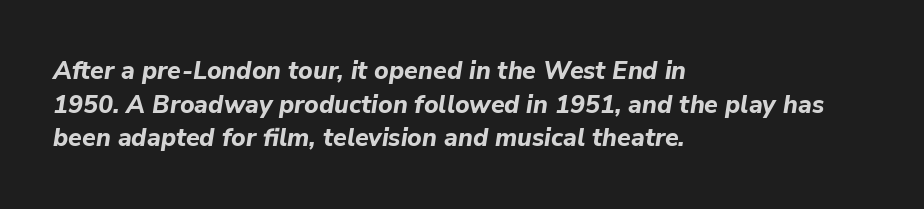
Anything drawn beneath the words? Only blank space. The designer left line spacing at the default. Alignment: flush left. This is oblique type, the kind used for emphasis or titles. Short note: letters normally spaced. Typesetter's note: full bold, strokes at maximum text heaviness.
